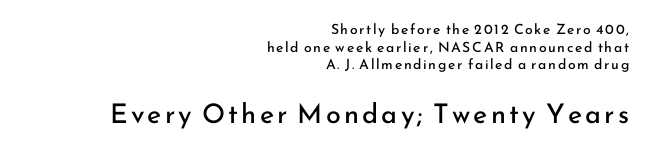
{"italic": "no", "bold": "no", "underline": "no", "align": "right", "line_spacing": "normal", "line_spacing_ratio": 1.26, "larger_block": "second", "size_ratio": 1.93, "glyph_px": 27}
